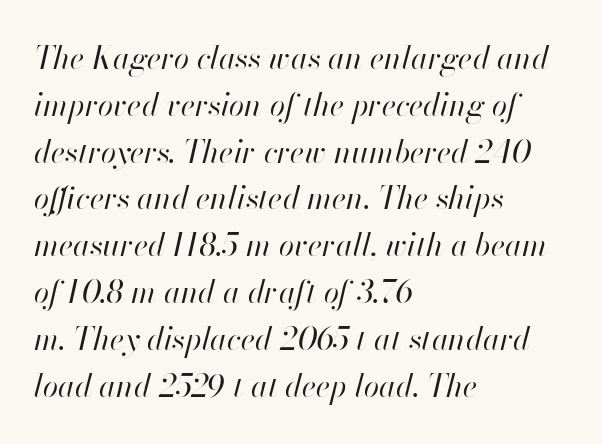
The image shows 31 px regular-weight type, italic (leaning right); set left-aligned, normal line spacing (1.51x), normal letter spacing, not underlined; high stroke contrast and a small x-height.
